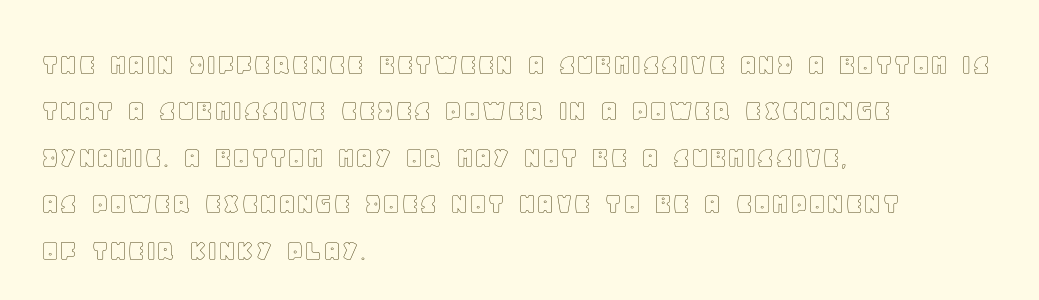
{"italic": "no", "width": "normal", "x_height": "large", "monospaced": "no", "underline": "no", "align": "left", "line_spacing": "normal", "line_spacing_ratio": 1.45, "letter_spacing": "normal", "letter_spacing_em": 0.0, "glyph_px": 32}
